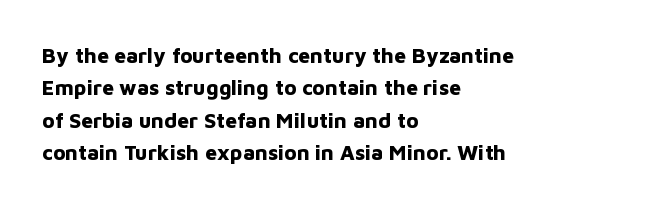
The image shows 21 px bold type, upright; set left-aligned, normal line spacing (1.54x), normal letter spacing, not underlined.
